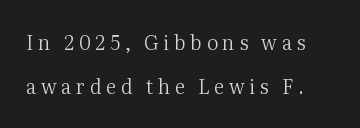
Q: Is the text bold? A: No.
Q: Is the text italic (slanted)? A: No, it is upright.
Q: Is the text underlined? A: No.
Q: Is the spacing between letters normal or unusually wide? A: Unusually wide.
Q: Is the spacing between lines tight, normal or loose? A: Loose.
